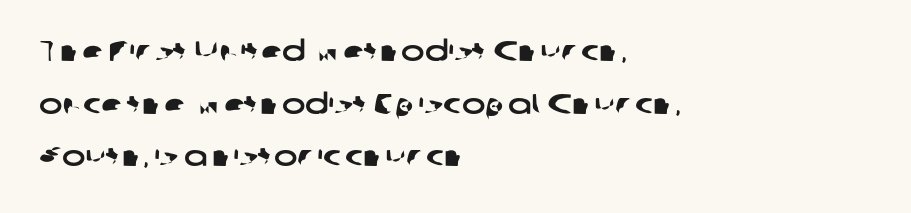
Q: Is the typeface a serif or a sans-serif typeface? A: Sans-serif.
Q: Is the text underlined? A: No.
Q: How is the paragraph aligned? A: Left-aligned.
Q: Is the spacing between letters normal or unusually wide? A: Normal.
Q: Width (condensed, normal, or wide)? A: Wide.
Q: Stroke contrast? A: Low.
Q: x-height? A: Medium.
Q: Monospaced? A: No.
